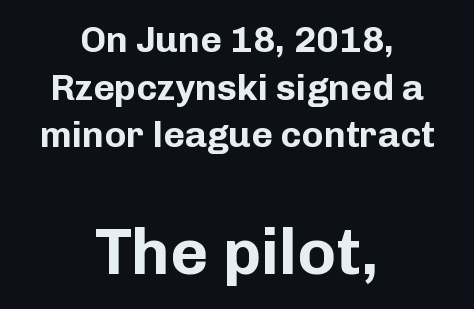
The image shows 65 px bold sans-serif type, upright; set centered, normal line spacing (1.29x), normal letter spacing, not underlined; the second (bottom) block is 1.76x larger; low stroke contrast and a medium x-height.
